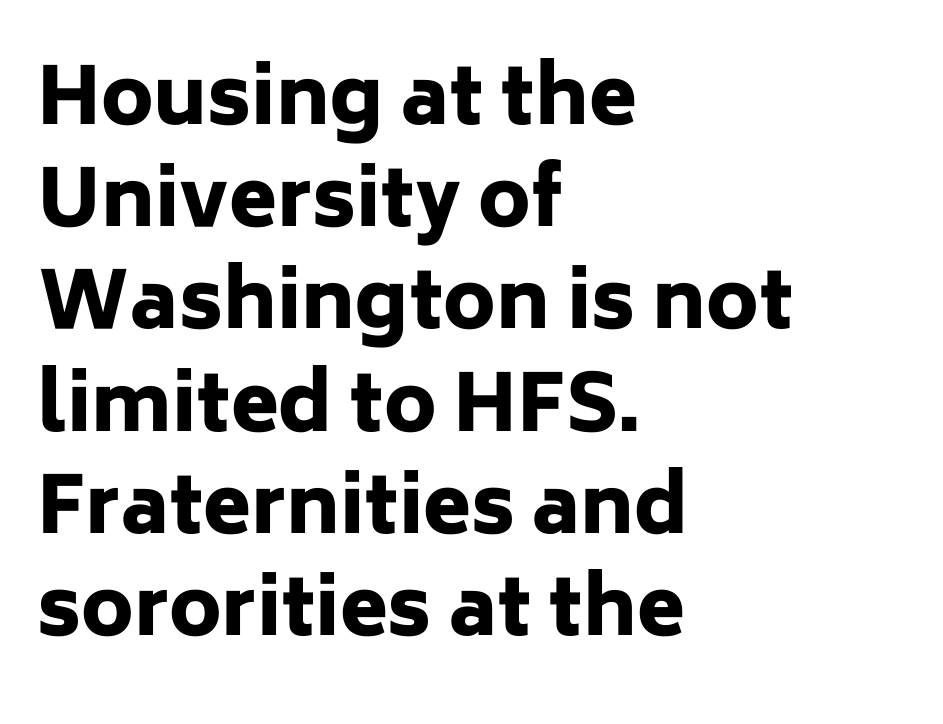
{"serif": "no", "italic": "no", "bold": "yes", "weight": "heavy", "width": "normal", "stroke_contrast": "low", "x_height": "medium", "monospaced": "no", "underline": "no", "align": "left", "line_spacing": "normal", "line_spacing_ratio": 1.31, "letter_spacing": "normal", "letter_spacing_em": 0.0, "glyph_px": 78}
